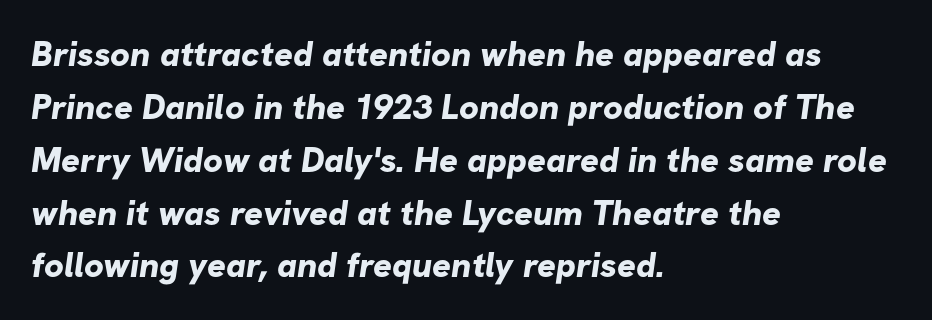
The image shows 35 px bold sans-serif type; set left-aligned, normal line spacing (1.51x), normal letter spacing, not underlined; low stroke contrast and a medium x-height.
